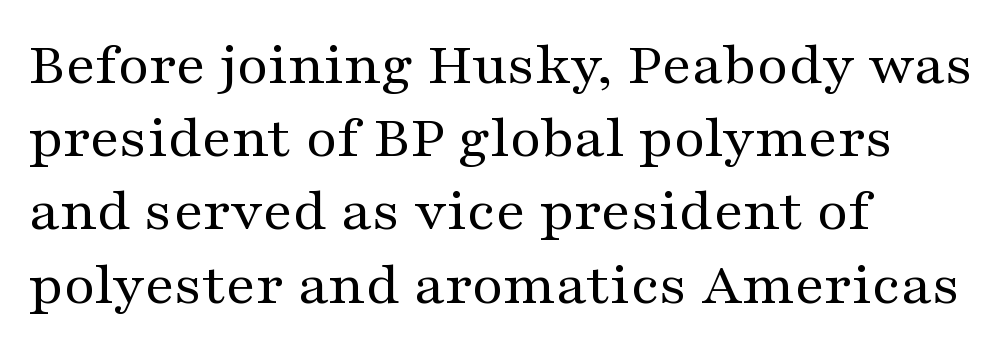
Q: Is the text bold? A: No.
Q: Is the text italic (slanted)? A: No, it is upright.
Q: Is the typeface a serif or a sans-serif typeface? A: Serif.
Q: Is the text underlined? A: No.
Q: How is the paragraph aligned? A: Left-aligned.
Q: Is the spacing between letters normal or unusually wide? A: Normal.
Q: Width (condensed, normal, or wide)? A: Wide.
Q: Stroke contrast? A: Medium.
Q: x-height? A: Medium.
Q: Monospaced? A: No.
